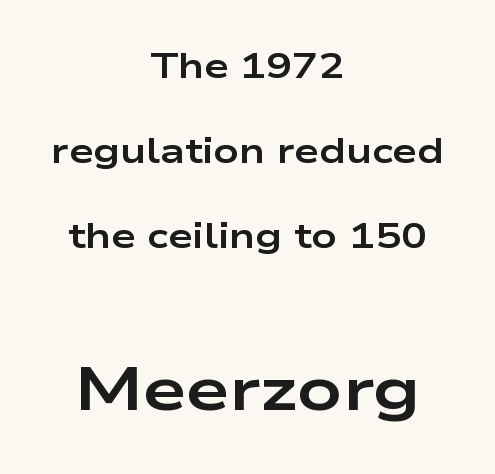
Q: Is the text bold? A: Yes.
Q: Is the text italic (slanted)? A: No, it is upright.
Q: Is the typeface a serif or a sans-serif typeface? A: Sans-serif.
Q: Is the text underlined? A: No.
Q: How is the paragraph aligned? A: Centered.
Q: Is the spacing between letters normal or unusually wide? A: Normal.
Q: Is the spacing between lines tight, normal or loose? A: Loose.
Q: Which block of text is set in a larger size, the first (top) or the second (bottom)? A: The second (bottom) one.
Q: Width (condensed, normal, or wide)? A: Wide.
Q: Stroke contrast? A: Low.
Q: x-height? A: Medium.
Q: Monospaced? A: No.
